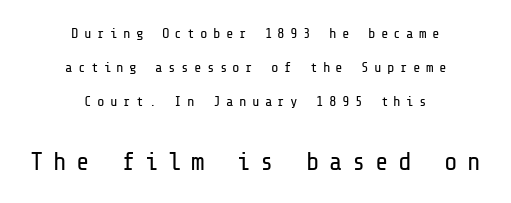
Letters rest on an invisible, unmarked baseline. Visually the block forms a symmetrical silhouette, jagged on both flanks. Look at the glyph heights: the lower group is clearly the bigger setting. No chunkiness to these letters — they're not bold. Reading down the column, the eye jumps a long way to each next line. Between one letter and the next there's a generous, obvious gap.
